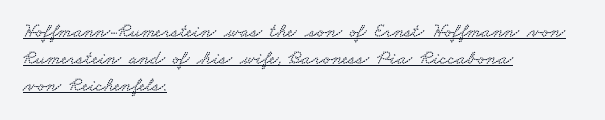
The image shows 20 px text type; set left-aligned, normal line spacing (1.35x), normal letter spacing, underlined.
